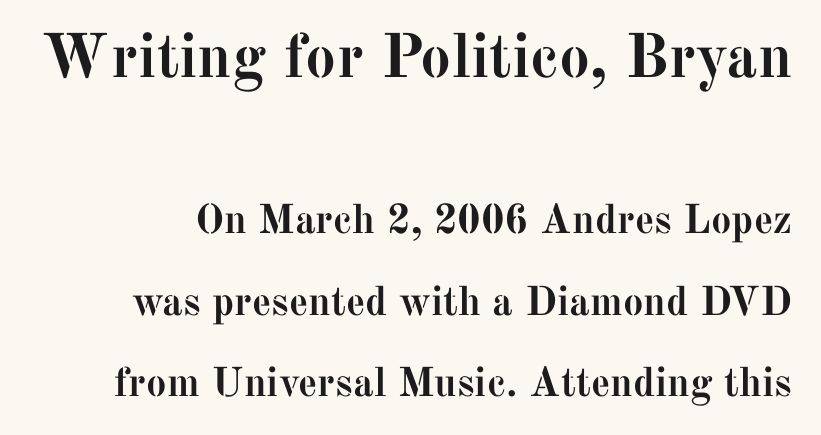
Q: Is the text bold? A: Yes.
Q: Is the text italic (slanted)? A: No, it is upright.
Q: Is the typeface a serif or a sans-serif typeface? A: Serif.
Q: Is the text underlined? A: No.
Q: Is the spacing between letters normal or unusually wide? A: Normal.
Q: Is the spacing between lines tight, normal or loose? A: Loose.
Q: Which block of text is set in a larger size, the first (top) or the second (bottom)? A: The first (top) one.
Q: Width (condensed, normal, or wide)? A: Normal.
Q: Stroke contrast? A: Medium.
Q: x-height? A: Medium.
Q: Monospaced? A: No.
